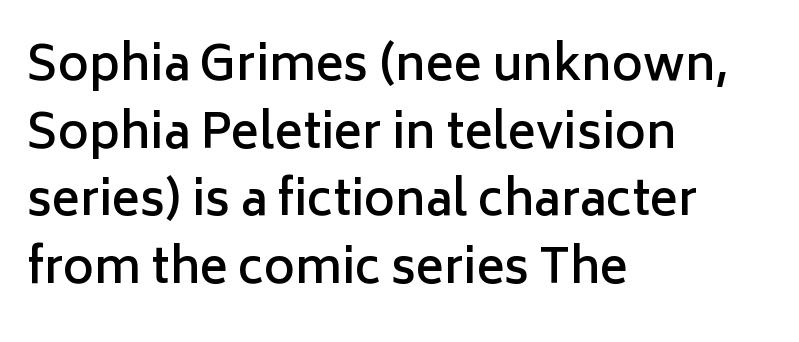
Letters rest on an invisible, unmarked baseline. Rows of type keep a routine distance in the vertical direction. Strokes here are thickened, but only to semibold level. Does the type have serifs? No, each stem ends abruptly. Do the characters align in a grid? No, the font is proportional.
